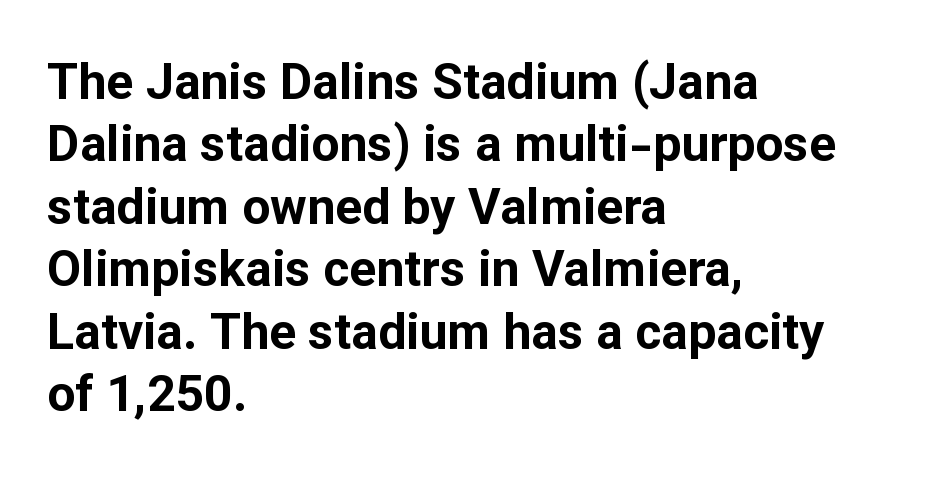
{"serif": "no", "italic": "no", "bold": "yes", "weight": "bold", "width": "normal", "stroke_contrast": "low", "x_height": "medium", "monospaced": "no", "underline": "no", "align": "left", "line_spacing": "normal", "line_spacing_ratio": 1.25, "letter_spacing": "normal", "letter_spacing_em": 0.0, "glyph_px": 50}
